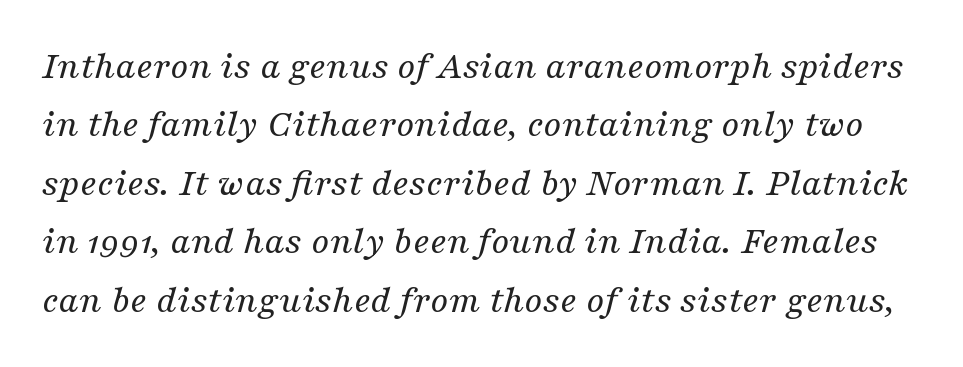
{"serif": "yes", "italic": "yes", "lean": "right", "slant_degrees": 16, "bold": "no", "weight": "regular", "width": "normal", "stroke_contrast": "medium", "x_height": "medium", "monospaced": "no", "underline": "no", "line_spacing": "normal", "line_spacing_ratio": 1.46, "letter_spacing": "normal", "letter_spacing_em": 0.0, "glyph_px": 40}
